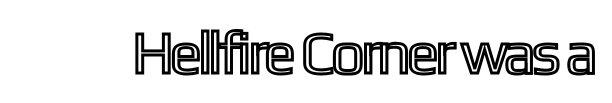
Q: Is the text italic (slanted)? A: No, it is upright.
Q: Is the text underlined? A: No.
Q: Is the spacing between letters normal or unusually wide? A: Normal.
Q: Width (condensed, normal, or wide)? A: Condensed.
Q: x-height? A: Medium.
Q: Monospaced? A: No.
